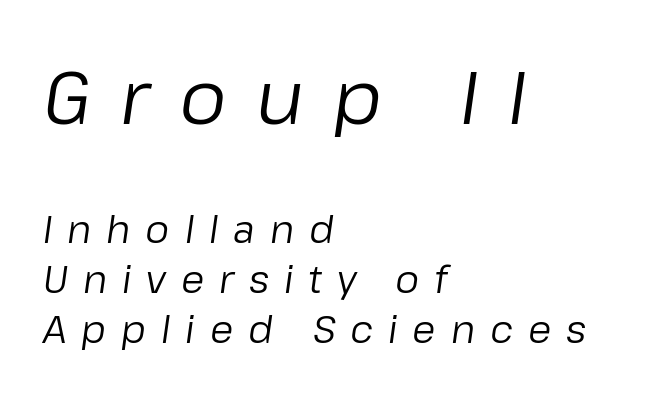
Which of the two is more prominent by size? The first, at the top. No chunkiness to these letters — they're not bold. A typesetter would call this leading conventional body-copy spacing. Teacher's note: observe the even left margin — that is flush-left alignment. The rendering inserts visible extra space after every character. The strip under each line holds only bare page.
